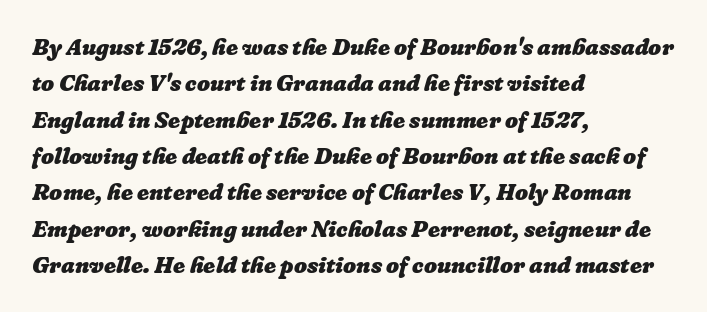
The rendering uses a bold face; every stroke is thick and dark. Nothing unusual about the tracking: characters are spaced as the font intends. In CSS terms this would be text-align: left. The vertical gap from one line to the next is medium. Any mark beneath the type? The region is blank.
